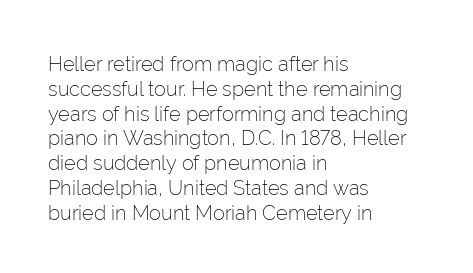
Each stroke keeps to a modest, everyday thickness or less. The type is set solid horizontally, with unmodified tracking. Italic: no, the glyphs are upright roman. In CSS terms this would be text-align: left.
